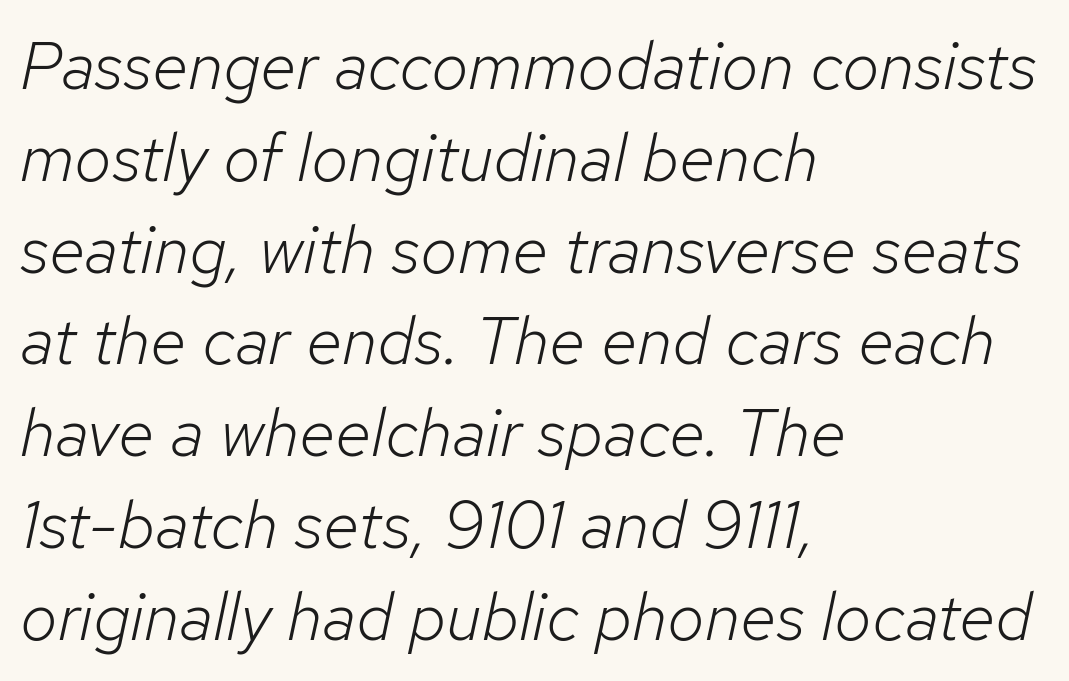
The image shows 67 px light type, italic (leaning right); set left-aligned, normal line spacing (1.37x), normal letter spacing, not underlined; low stroke contrast and a medium x-height.
